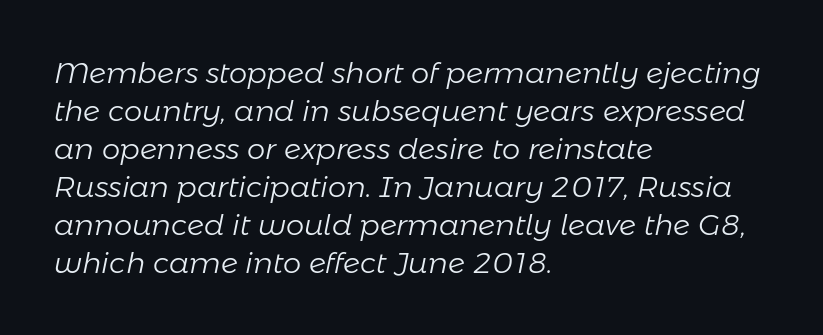
Clear beneath every line of the passage. The block of text has a typical density, with ordinary space between rows. Look at the tracking — it's just the regular setting, nothing added. This sample is left-justified, so line endings fall wherever the words run out.
